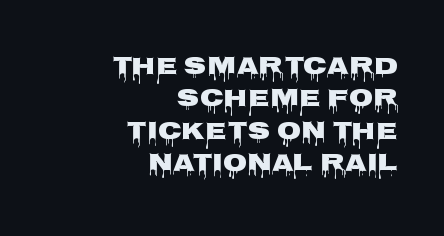
The image shows 25 px bold type, upright; set right-aligned, normal line spacing (1.3x), normal letter spacing, not underlined.
